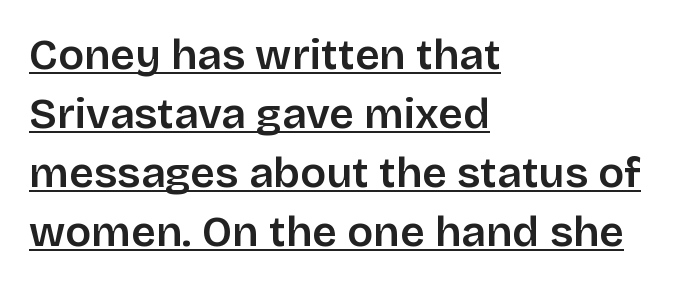
Horizontal bands of white between lines are of average thickness. This sample uses an upright cut, with every glyph sitting square on the baseline. Note: no serifs on the glyphs. The string is rendered with underlining switched on.
